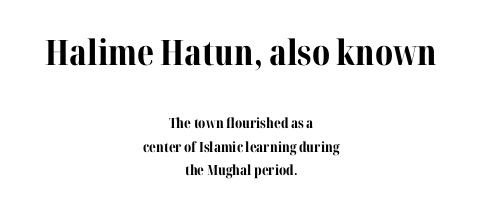
Weight: bold. The letters advance in unequal steps, a hallmark of proportional type. Between these two stacked blocks, the higher one wins on size. Serifs: yes, visible at the terminals of the letterforms. The typesetter chose a symmetrical, centered arrangement here. Italic: no, the glyphs are upright roman.
